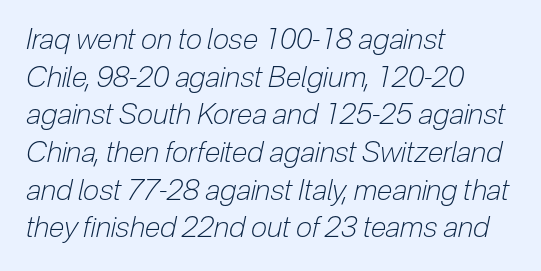
Q: Is the text bold? A: No.
Q: Is the text italic (slanted)? A: Yes, it leans right by about 12 degrees.
Q: Is the text underlined? A: No.
Q: How is the paragraph aligned? A: Left-aligned.
Q: Is the spacing between letters normal or unusually wide? A: Normal.
Q: Is the spacing between lines tight, normal or loose? A: Normal.
Q: Width (condensed, normal, or wide)? A: Condensed.
Q: Stroke contrast? A: Low.
Q: x-height? A: Medium.
Q: Monospaced? A: No.
